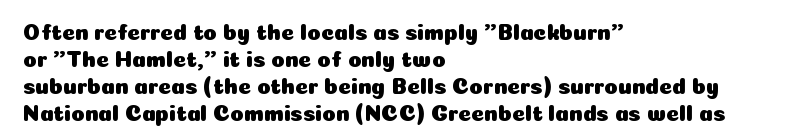
{"italic": "no", "underline": "no", "align": "left", "line_spacing_ratio": 1.23, "letter_spacing": "normal", "letter_spacing_em": 0.0, "glyph_px": 22}
